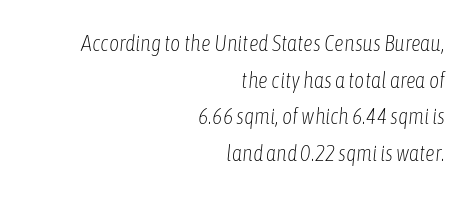
The letterforms sit shoulder to shoulder at normal distance. Reading down the block, your eye finds every line finishing at a fixed right position. The lettering tilts uniformly, giving the passage an italic look. The face looks like a standard text weight, possibly lighter.
